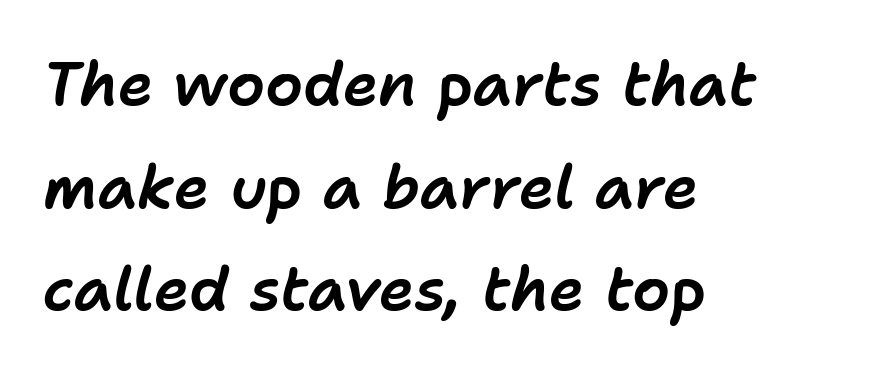
Q: Is the text italic (slanted)? A: Yes, it leans right by about 11 degrees.
Q: Is the text underlined? A: No.
Q: How is the paragraph aligned? A: Left-aligned.
Q: Is the spacing between letters normal or unusually wide? A: Normal.
Q: Width (condensed, normal, or wide)? A: Normal.
Q: Stroke contrast? A: Low.
Q: x-height? A: Medium.
Q: Monospaced? A: No.
